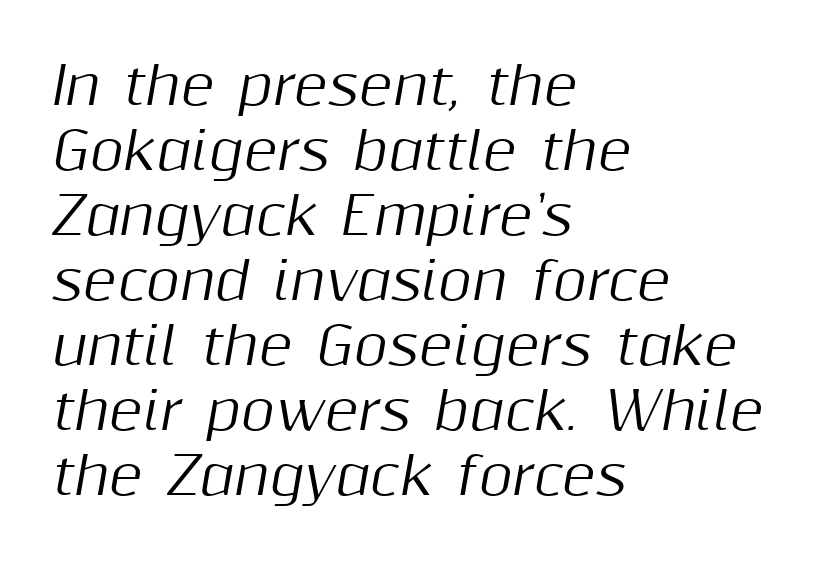
The letters sit at their default tracking, neither squeezed nor spread. Only glyphs here, with clear space below each row. Spacing verdict: proportional, widths tailored to each character. Yep, that's italic — everything's leaning.
